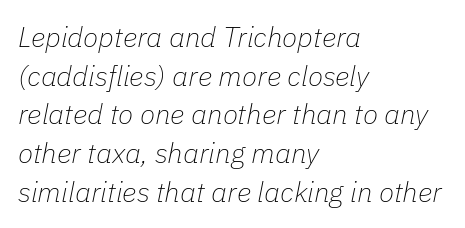
Q: Is the text bold? A: No.
Q: Is the text italic (slanted)? A: Yes, it leans right by about 11 degrees.
Q: Is the text underlined? A: No.
Q: How is the paragraph aligned? A: Left-aligned.
Q: Is the spacing between letters normal or unusually wide? A: Normal.
Q: Is the spacing between lines tight, normal or loose? A: Normal.
Q: Width (condensed, normal, or wide)? A: Normal.
Q: Stroke contrast? A: Low.
Q: x-height? A: Medium.
Q: Monospaced? A: No.
